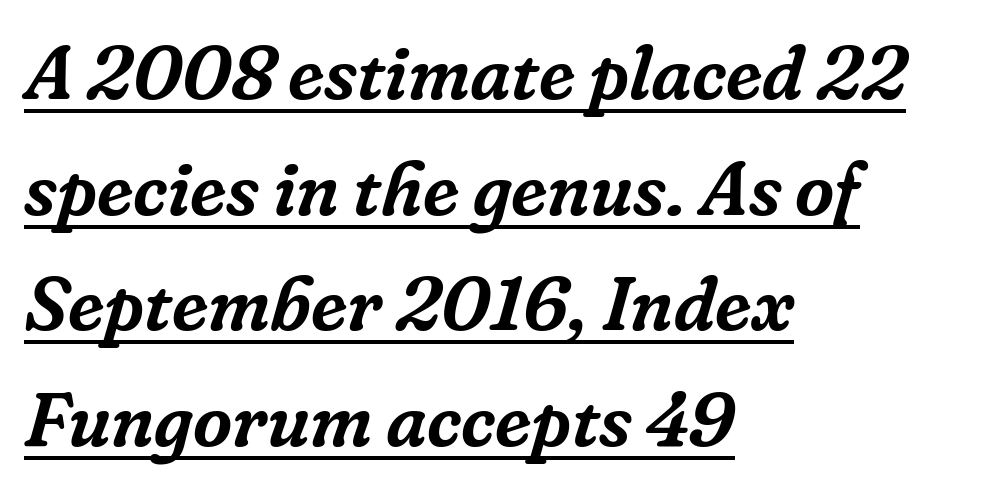
{"serif": "yes", "italic": "yes", "lean": "right", "slant_degrees": 16, "width": "normal", "stroke_contrast": "low", "x_height": "medium", "monospaced": "no", "underline": "yes", "align": "left", "line_spacing": "normal", "line_spacing_ratio": 1.52, "letter_spacing": "normal", "letter_spacing_em": 0.0, "glyph_px": 76}
